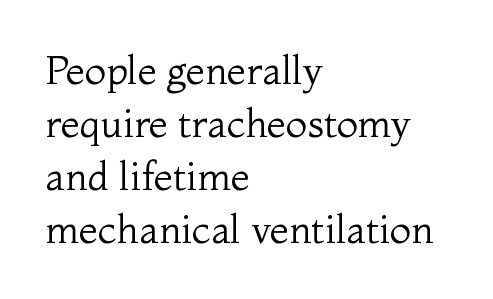
{"serif": "yes", "italic": "no", "bold": "no", "weight": "regular", "width": "normal", "stroke_contrast": "medium", "x_height": "medium", "monospaced": "no", "underline": "no", "align": "left", "line_spacing": "normal", "line_spacing_ratio": 1.36, "letter_spacing": "normal", "letter_spacing_em": 0.0, "glyph_px": 39}
